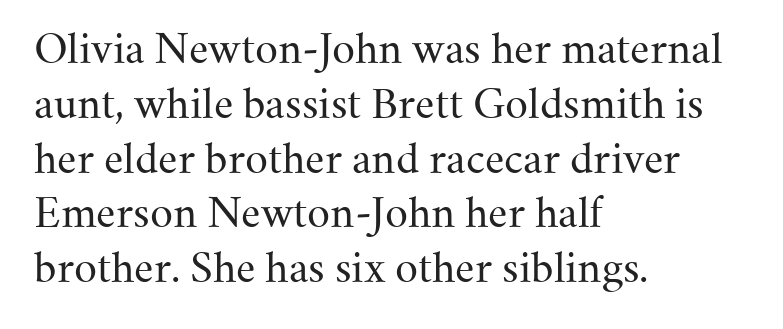
{"serif": "yes", "italic": "no", "bold": "no", "weight": "regular", "width": "normal", "stroke_contrast": "medium", "x_height": "small", "monospaced": "no", "underline": "no", "align": "left", "line_spacing": "normal", "line_spacing_ratio": 1.37, "letter_spacing": "normal", "letter_spacing_em": 0.0, "glyph_px": 40}
